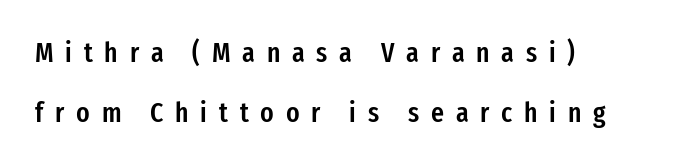
The image shows 28 px semibold, condensed sans-serif type, upright; set left-aligned, loose line spacing (2.14x), unusually wide letter spacing (+0.42 em), not underlined; low stroke contrast and a medium x-height.
